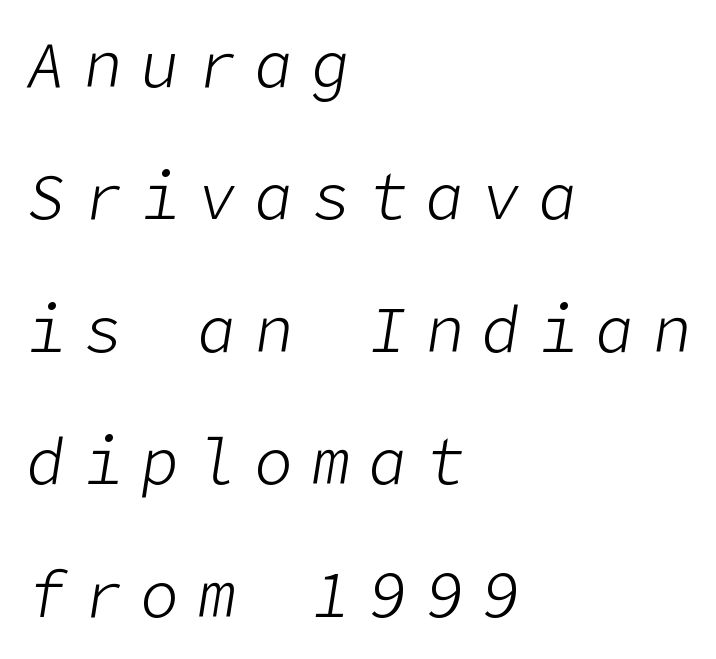
The image shows 64 px light type, italic (leaning right); set left-aligned, loose line spacing (2.07x), unusually wide letter spacing (+0.29 em), not underlined; low stroke contrast and a medium x-height.
